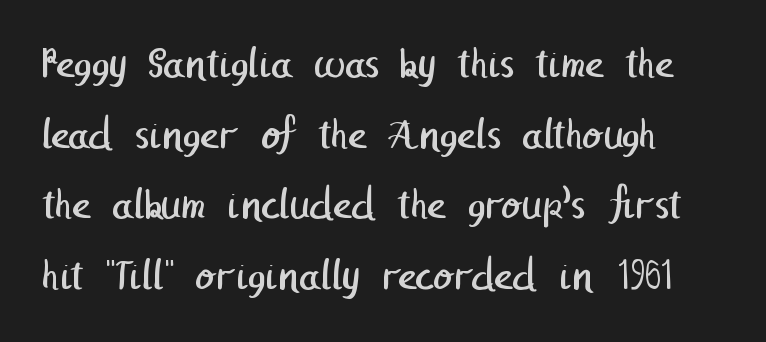
{"serif": "no", "bold": "no", "weight": "regular", "width": "normal", "stroke_contrast": "low", "x_height": "medium", "underline": "no", "line_spacing": "normal", "line_spacing_ratio": 1.57, "letter_spacing": "normal", "letter_spacing_em": 0.0, "glyph_px": 45}
